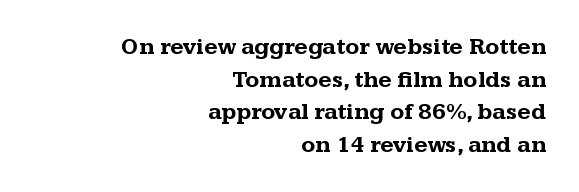
Q: Is the text bold? A: Yes.
Q: Is the text italic (slanted)? A: No, it is upright.
Q: Is the text underlined? A: No.
Q: How is the paragraph aligned? A: Right-aligned.
Q: Is the spacing between letters normal or unusually wide? A: Normal.
Q: Is the spacing between lines tight, normal or loose? A: Normal.
